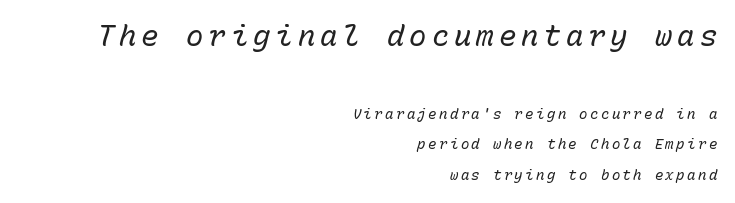
The image shows 29 px regular-weight type, italic (leaning right), monospaced; set right-aligned, loose line spacing (2.19x), not underlined; the first (top) block is 2.07x larger; low stroke contrast and a medium x-height.
